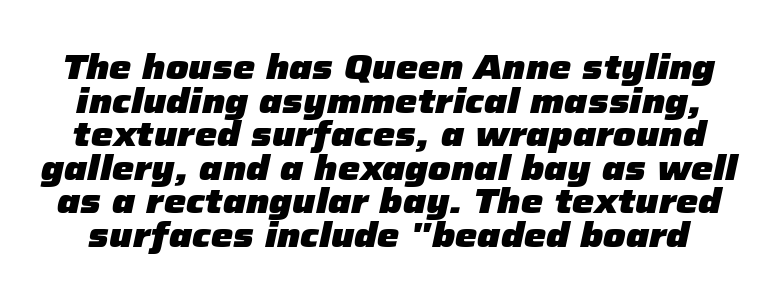
{"italic": "yes", "lean": "right", "slant_degrees": 12, "bold": "yes", "weight": "heavy", "width": "normal", "stroke_contrast": "low", "x_height": "medium", "monospaced": "no", "underline": "no", "line_spacing": "tight", "line_spacing_ratio": 0.96, "letter_spacing": "normal", "letter_spacing_em": 0.0, "glyph_px": 35}
